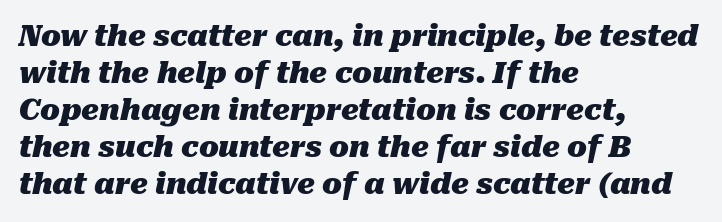
The image shows 29 px heavy type, italic (leaning right); set left-aligned, normal line spacing (1.28x), normal letter spacing, not underlined; medium stroke contrast and a medium x-height.
